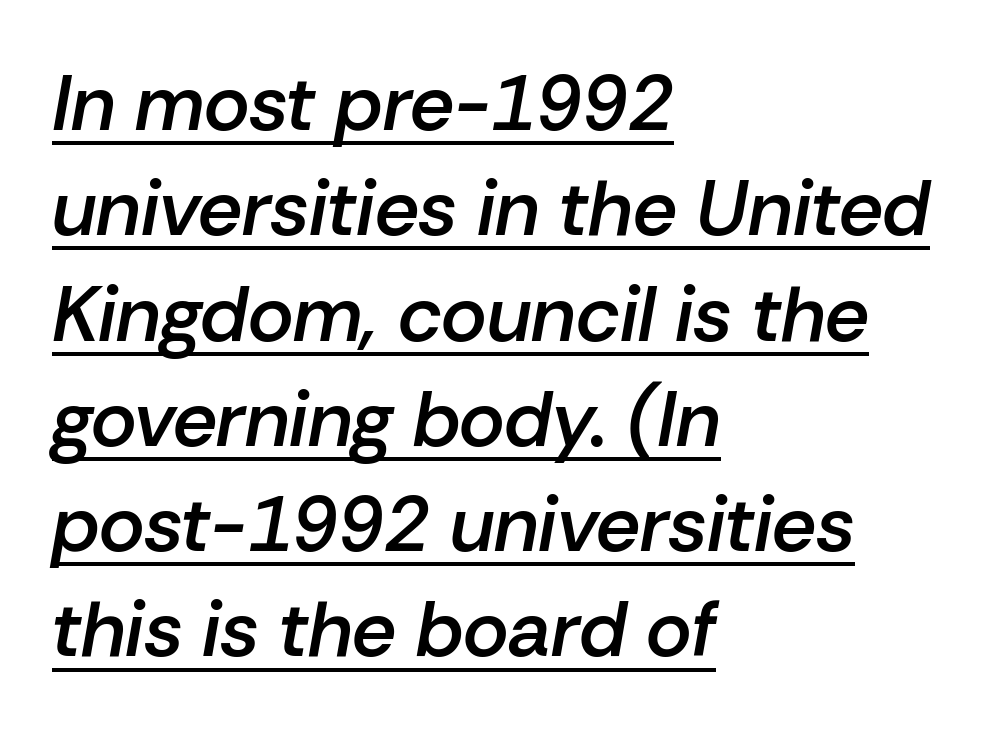
Students, observe the line beneath the letters — that is underlining. The paragraph has a hard left edge and a soft right edge. The characters look somewhat weighty, a semibold short of true bold. Note the varied advance widths — an 'i' is clearly narrower than an 'm'.
